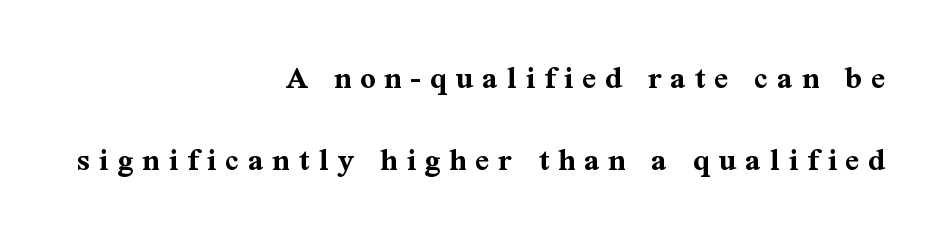
{"serif": "yes", "italic": "no", "bold": "yes", "weight": "bold", "width": "normal", "stroke_contrast": "medium", "x_height": "medium", "monospaced": "no", "underline": "no", "align": "right", "line_spacing": "loose", "line_spacing_ratio": 2.42, "letter_spacing": "wide", "letter_spacing_em": 0.26, "glyph_px": 34}
